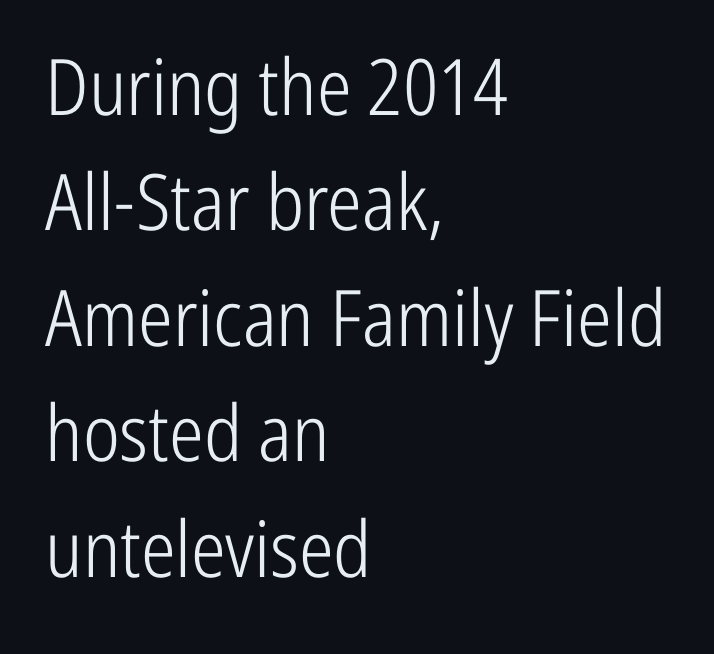
A typesetter would call this proportional, since set widths differ per character. Descenders hang freely into open space. Unlike a traditional serif, this face leaves its strokes unadorned. Rendered with straight, roman letterforms. The compositor pushed each line to the left boundary.
